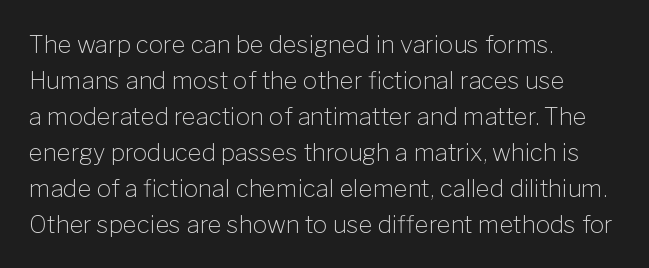
Q: Is the text bold? A: No.
Q: Is the text italic (slanted)? A: No, it is upright.
Q: Is the text underlined? A: No.
Q: How is the paragraph aligned? A: Left-aligned.
Q: Is the spacing between letters normal or unusually wide? A: Normal.
Q: Is the spacing between lines tight, normal or loose? A: Normal.
